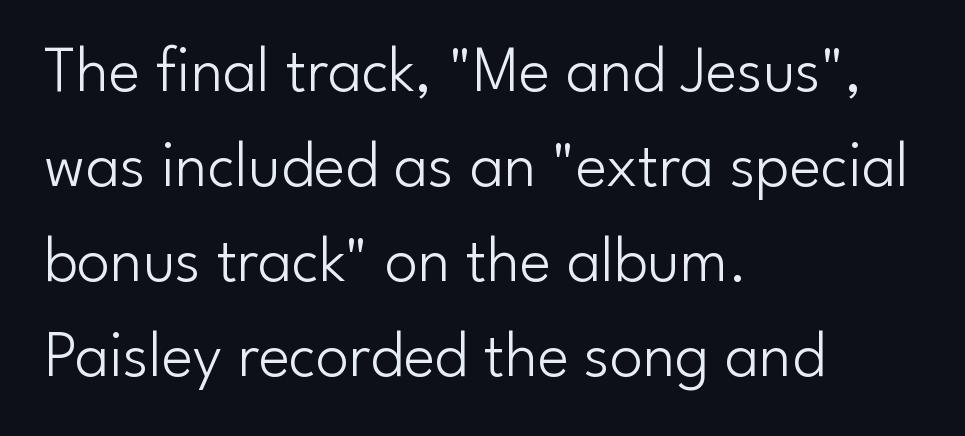
{"serif": "no", "italic": "no", "bold": "no", "weight": "light", "width": "normal", "stroke_contrast": "low", "x_height": "small", "monospaced": "no", "underline": "no", "align": "left", "line_spacing": "normal", "line_spacing_ratio": 1.44, "letter_spacing": "normal", "letter_spacing_em": 0.0, "glyph_px": 66}
